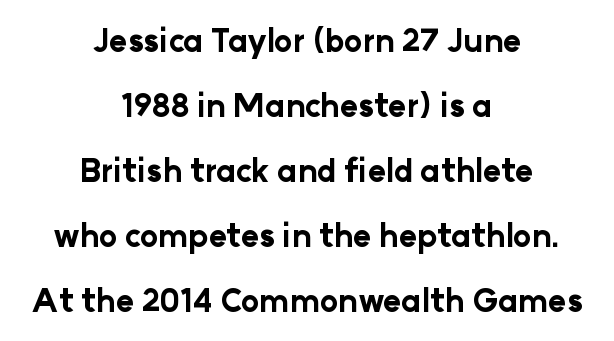
Q: Is the text bold? A: Yes.
Q: Is the text italic (slanted)? A: No, it is upright.
Q: Is the typeface a serif or a sans-serif typeface? A: Sans-serif.
Q: Is the text underlined? A: No.
Q: How is the paragraph aligned? A: Centered.
Q: Is the spacing between letters normal or unusually wide? A: Normal.
Q: Is the spacing between lines tight, normal or loose? A: Loose.
Q: Width (condensed, normal, or wide)? A: Normal.
Q: Stroke contrast? A: Low.
Q: x-height? A: Medium.
Q: Monospaced? A: No.
